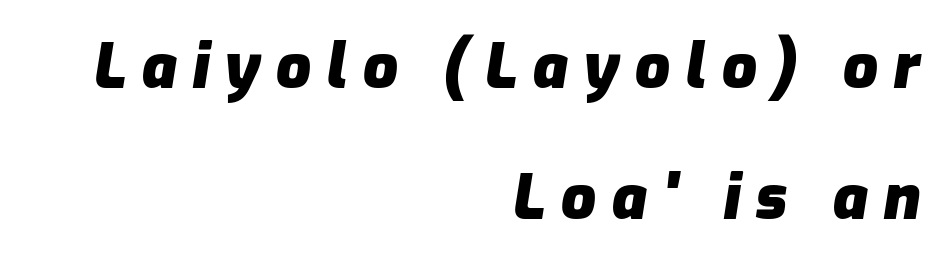
Slanted lettering throughout. This block would shrink considerably if given ordinary leading; it's expanded now. The passage shown is typed in a proportional face where columns would drift. Layout note: lines flush right. The typesetting leans heavy: a genuine bold. Caption: expanded tracking, letters set apart.
